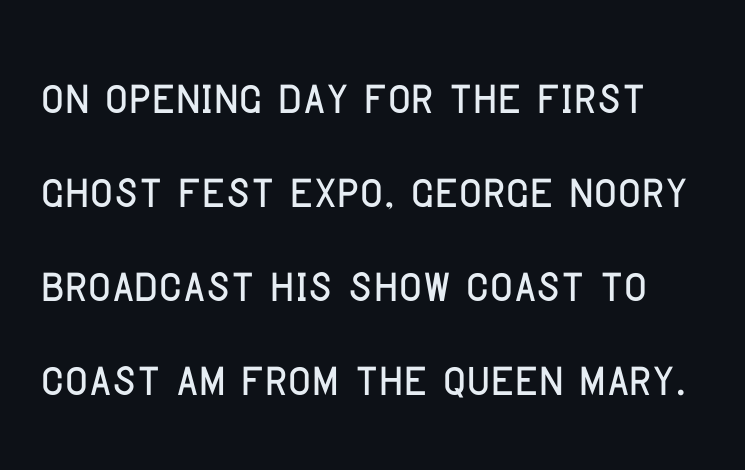
{"serif": "no", "italic": "no", "width": "condensed", "stroke_contrast": "low", "x_height": "large", "monospaced": "no", "underline": "no", "line_spacing": "normal", "line_spacing_ratio": 1.49, "letter_spacing": "normal", "letter_spacing_em": 0.0, "glyph_px": 63}
